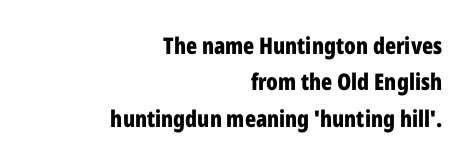
The image shows 23 px bold type, upright; set right-aligned, normal line spacing (1.58x), normal letter spacing, not underlined.
